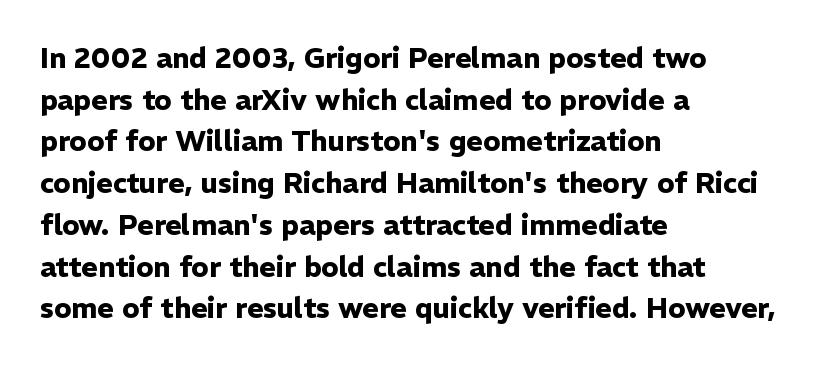
The image shows 28 px heavy sans-serif type, upright; set left-aligned, normal line spacing (1.49x), normal letter spacing, not underlined; low stroke contrast and a medium x-height.
